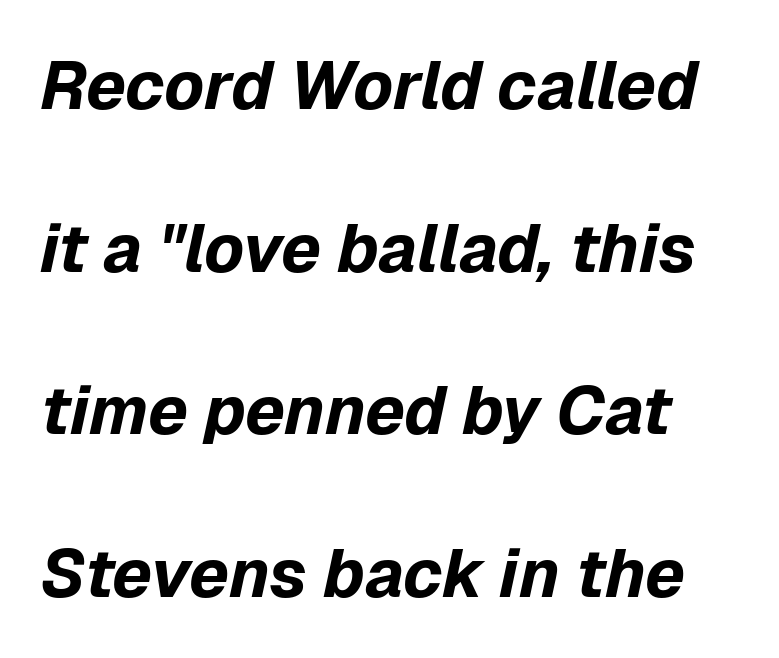
Observe the lean: these are italic letterforms. The face used here is rendered with its standard letterfit. The characters look thick and weighty, a clear bold. Character widths vary here, with narrow letters taking less room than wide ones. Widely set lines give the paragraph a tall, airy silhouette.
